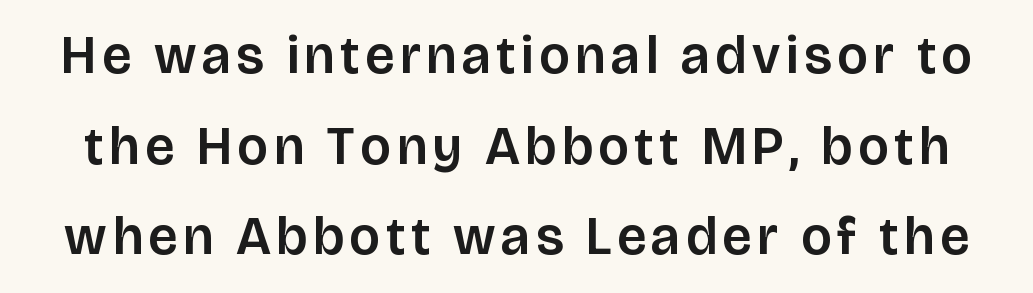
{"serif": "no", "italic": "no", "width": "normal", "stroke_contrast": "low", "x_height": "large", "monospaced": "no", "underline": "no", "line_spacing_ratio": 1.71, "glyph_px": 53}
